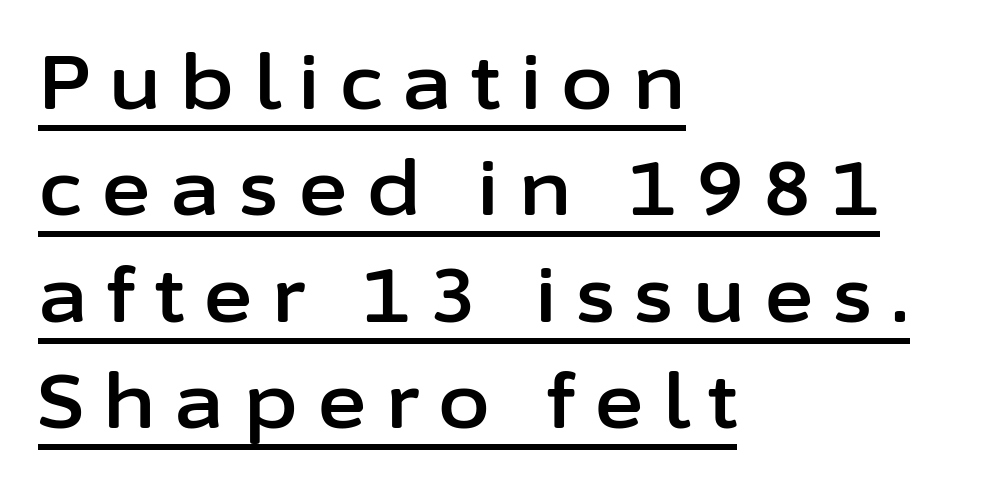
{"serif": "no", "italic": "no", "width": "normal", "stroke_contrast": "low", "x_height": "medium", "monospaced": "no", "underline": "yes", "align": "left", "line_spacing": "normal", "line_spacing_ratio": 1.42, "letter_spacing": "wide", "letter_spacing_em": 0.26, "glyph_px": 75}
